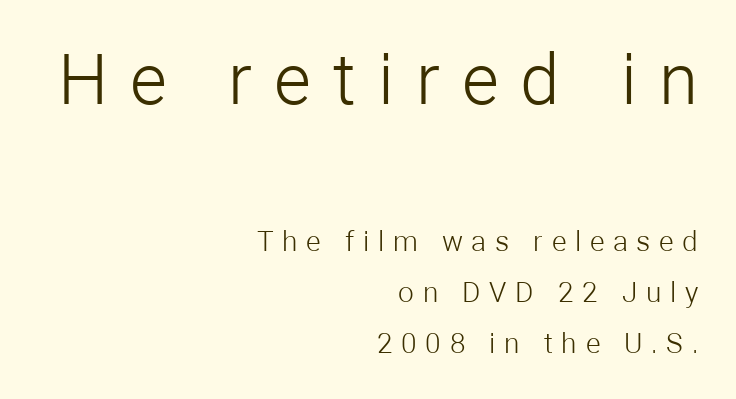
The image shows 71 px light sans-serif type, upright; set right-aligned, line spacing 1.83x, unusually wide letter spacing (+0.31 em), not underlined; the first (top) block is 2.54x larger; low stroke contrast and a medium x-height.
